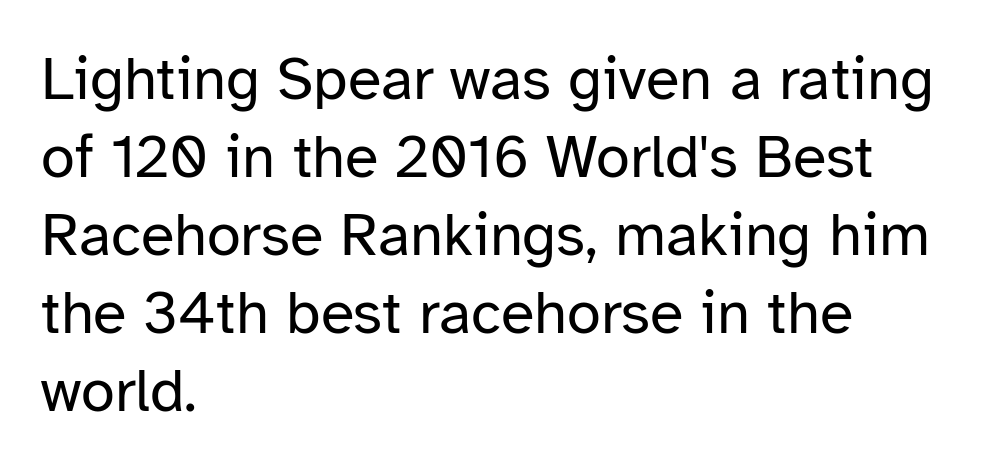
Line starts are locked; line ends wander. The letters look calm and open, with moderate or lighter stems. This sample has the flowing, uneven cadence of proportional lettering. The space directly below the letters is spotless. Unlike italic type, these characters show no tilt at all.
